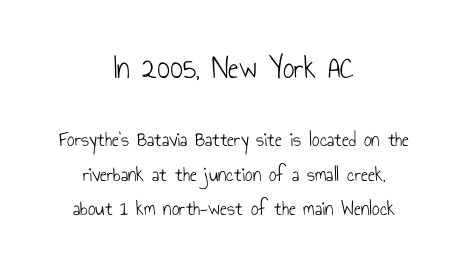
Q: Is the text bold? A: No.
Q: Is the text italic (slanted)? A: No, it is upright.
Q: Is the typeface a serif or a sans-serif typeface? A: Sans-serif.
Q: Is the text underlined? A: No.
Q: How is the paragraph aligned? A: Centered.
Q: Is the spacing between letters normal or unusually wide? A: Normal.
Q: Is the spacing between lines tight, normal or loose? A: Normal.
Q: Which block of text is set in a larger size, the first (top) or the second (bottom)? A: The first (top) one.
Q: Width (condensed, normal, or wide)? A: Condensed.
Q: Stroke contrast? A: Low.
Q: x-height? A: Small.
Q: Monospaced? A: No.
